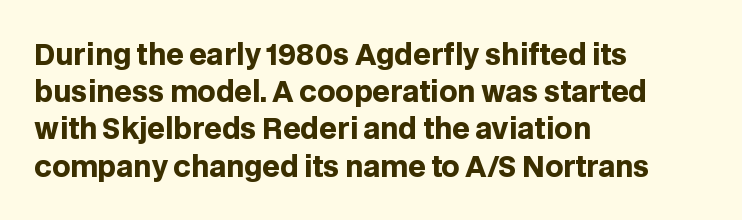
{"serif": "no", "italic": "no", "bold": "yes", "weight": "heavy", "width": "normal", "stroke_contrast": "low", "x_height": "large", "monospaced": "no", "underline": "no", "align": "left", "line_spacing": "normal", "line_spacing_ratio": 1.33, "letter_spacing": "normal", "letter_spacing_em": 0.0, "glyph_px": 28}
